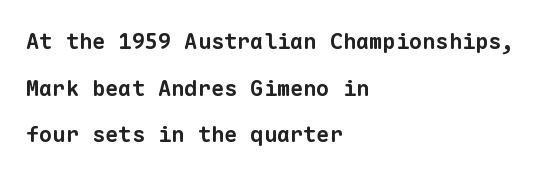
{"bold": "yes", "underline": "no", "align": "left", "line_spacing": "loose", "line_spacing_ratio": 2.12, "letter_spacing": "normal", "letter_spacing_em": 0.0, "glyph_px": 22}
